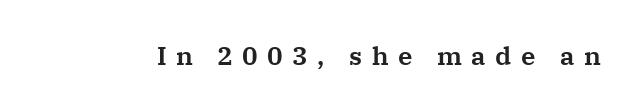
Clear beneath every line of the passage. Tall strokes in this sample are plumb rather than angled. The letters are spread apart with noticeably loose tracking.
